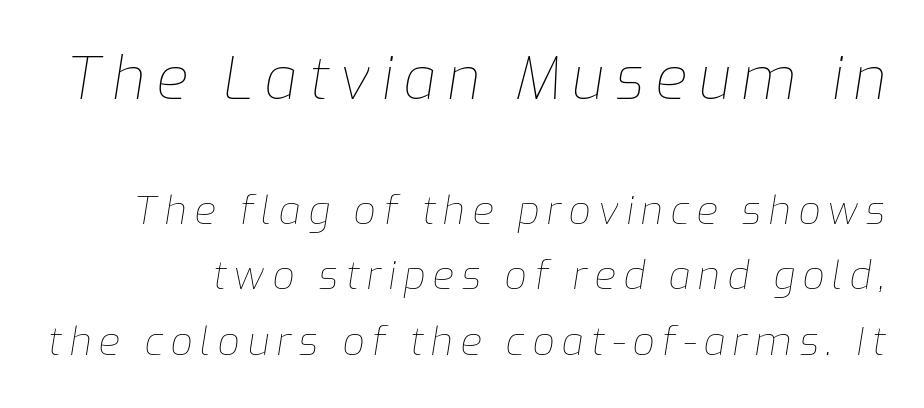
{"italic": "yes", "lean": "right", "slant_degrees": 9, "bold": "no", "weight": "thin", "width": "normal", "stroke_contrast": "low", "x_height": "medium", "monospaced": "no", "underline": "no", "line_spacing": "normal", "line_spacing_ratio": 1.68, "larger_block": "first", "size_ratio": 1.49, "glyph_px": 58}
